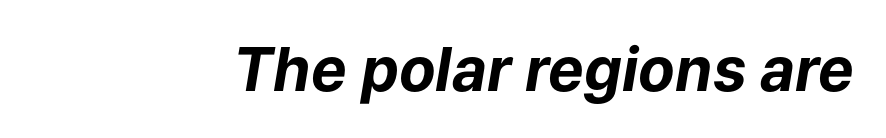
Slant detected: the letters are inclined. Do the characters align in a grid? No, the font is proportional. Has an underline been added? It has not. Thick stems and heavy bowls — unmistakably bold. Letter spacing: default.
